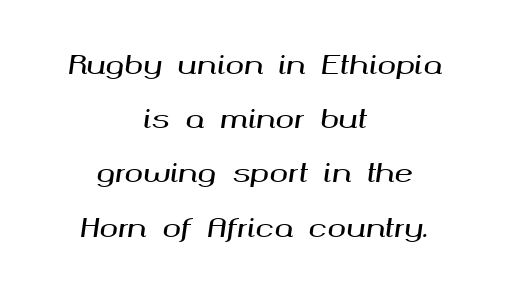
Q: Is the text italic (slanted)? A: Yes, it leans right by about 8 degrees.
Q: Is the text underlined? A: No.
Q: How is the paragraph aligned? A: Centered.
Q: Is the spacing between letters normal or unusually wide? A: Normal.
Q: Is the spacing between lines tight, normal or loose? A: Loose.
